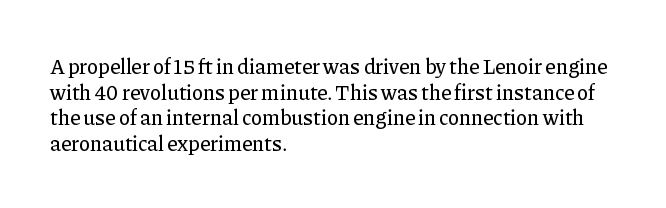
Line beginnings align vertically; line endings do not. Posture: vertical. A typesetter would call this zero additional tracking. The baseline area is clear.
